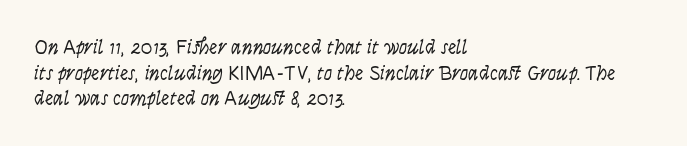
The image shows 21 px text type, italic (leaning right); set left-aligned, line spacing 1.22x, normal letter spacing, not underlined.
